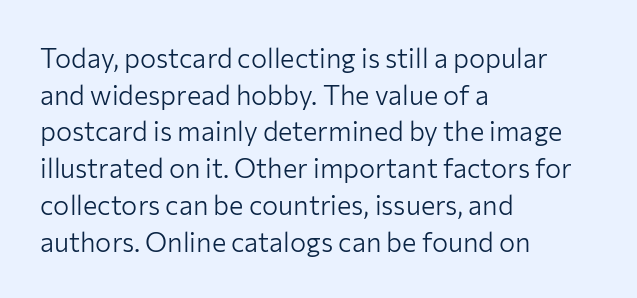
{"italic": "no", "bold": "no", "underline": "no", "align": "left", "line_spacing": "normal", "line_spacing_ratio": 1.36, "letter_spacing": "normal", "letter_spacing_em": 0.0, "glyph_px": 27}
